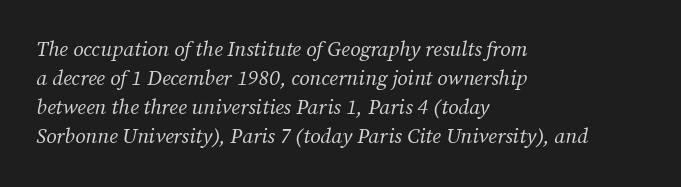
Q: Is the text bold? A: No.
Q: Is the text italic (slanted)? A: Yes, it leans right by about 12 degrees.
Q: Is the text underlined? A: No.
Q: How is the paragraph aligned? A: Left-aligned.
Q: Is the spacing between letters normal or unusually wide? A: Normal.
Q: Is the spacing between lines tight, normal or loose? A: Normal.
